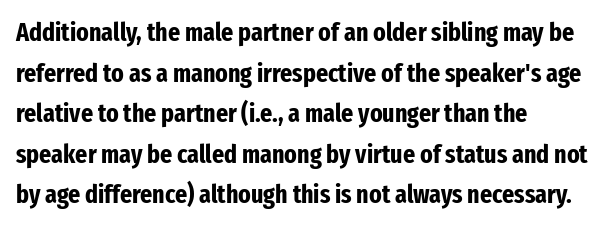
Q: Is the text bold? A: Yes.
Q: Is the text italic (slanted)? A: No, it is upright.
Q: Is the text underlined? A: No.
Q: How is the paragraph aligned? A: Left-aligned.
Q: Is the spacing between letters normal or unusually wide? A: Normal.
Q: Is the spacing between lines tight, normal or loose? A: Normal.
